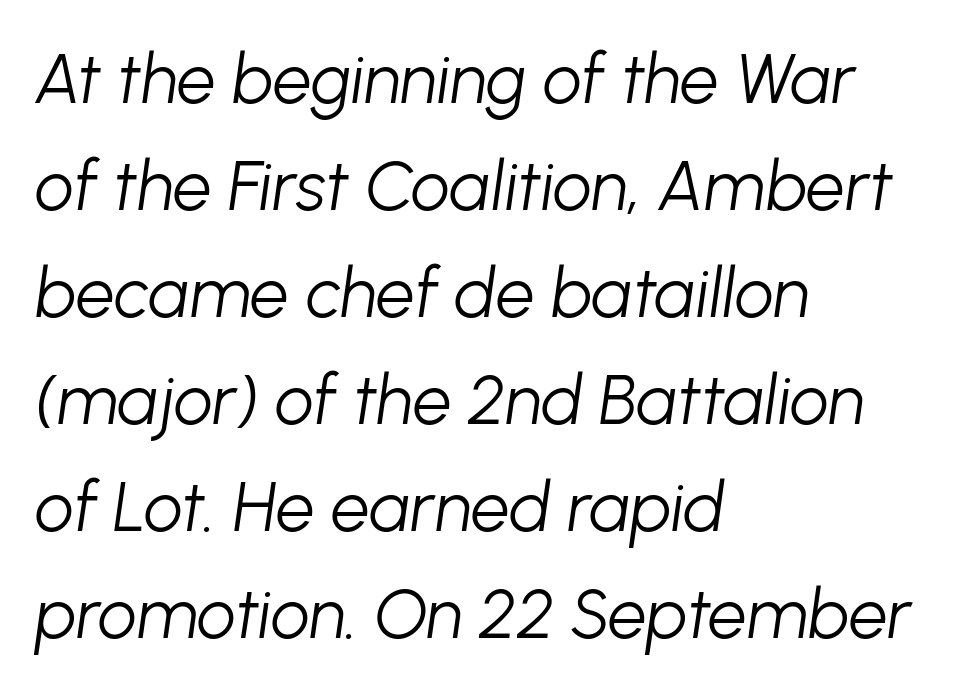
Honestly, the row spacing looks completely unremarkable. Left-aligned paragraph, ragged on the right. The letters are slanted; this is an italic face. Rule under the text: the space is simply empty.
